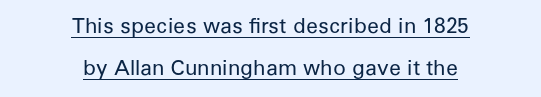
The image shows 21 px text type, upright; set centered, loose line spacing (2.01x), normal letter spacing, underlined.
